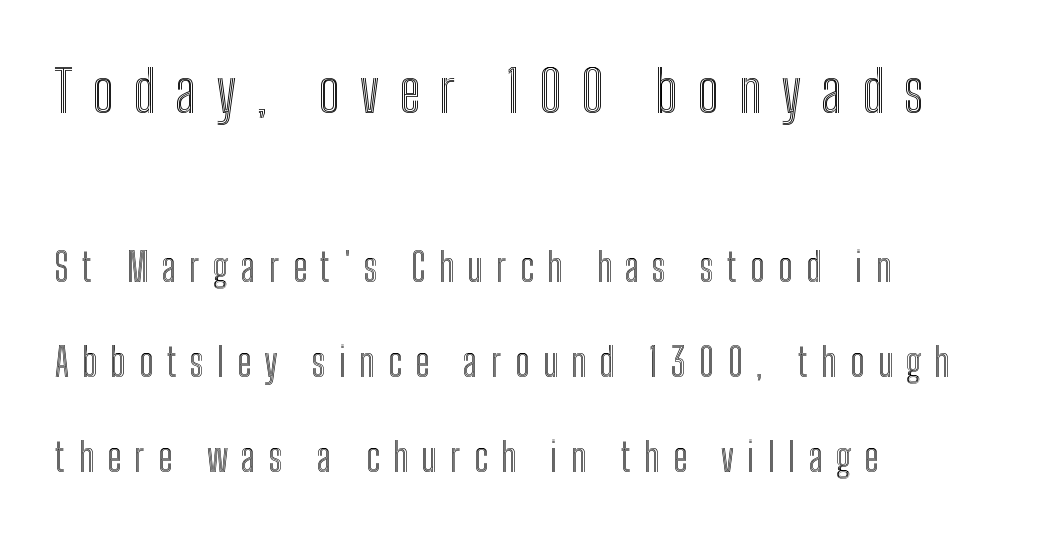
Q: Is the text italic (slanted)? A: No, it is upright.
Q: Is the text underlined? A: No.
Q: How is the paragraph aligned? A: Left-aligned.
Q: Is the spacing between letters normal or unusually wide? A: Unusually wide.
Q: Is the spacing between lines tight, normal or loose? A: Loose.
Q: Which block of text is set in a larger size, the first (top) or the second (bottom)? A: The first (top) one.
Q: Width (condensed, normal, or wide)? A: Condensed.
Q: x-height? A: Medium.
Q: Monospaced? A: No.
